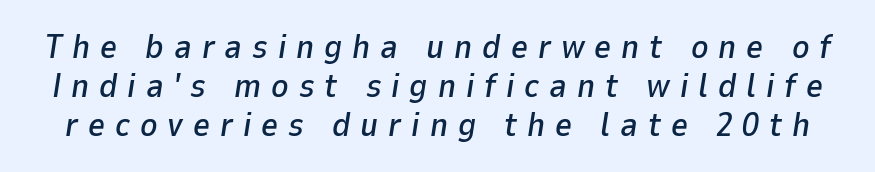
The image shows 33 px text type, italic (leaning right); set line spacing 1.18x, unusually wide letter spacing (+0.3 em), not underlined; low stroke contrast and a medium x-height.
